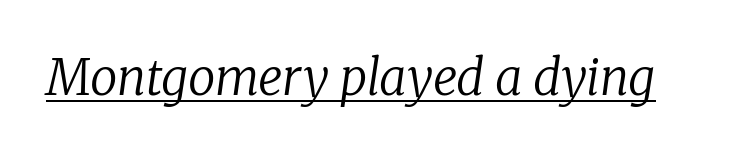
{"serif": "yes", "italic": "yes", "lean": "right", "slant_degrees": 8, "bold": "no", "weight": "regular", "width": "normal", "stroke_contrast": "low", "x_height": "medium", "monospaced": "no", "underline": "yes", "letter_spacing": "normal", "letter_spacing_em": 0.0, "glyph_px": 49}
